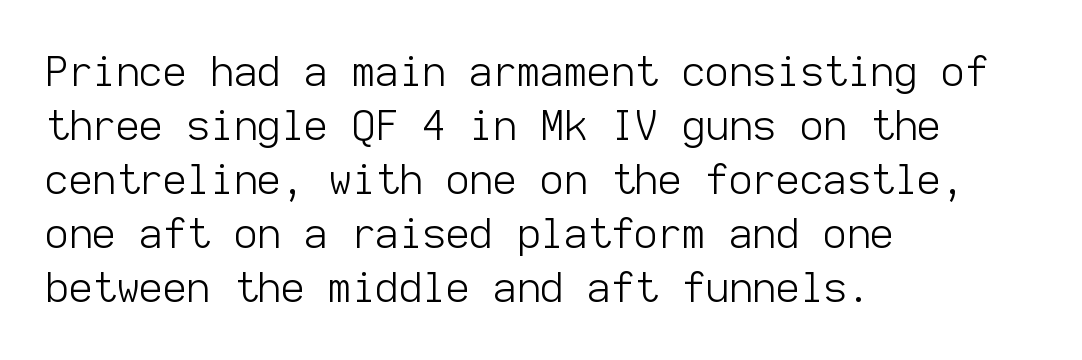
Serifs: no, the terminals of the letterforms are clean. A typesetter would call this monospace, since all characters share one set width. It's the straight-up-and-down kind of type. The rendering keeps characters at their native spacing. Honestly, the row spacing looks completely unremarkable.
